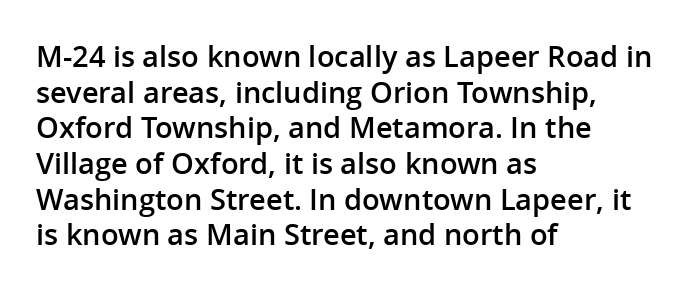
The image shows 29 px semibold sans-serif type, upright; set left-aligned, line spacing 1.23x, normal letter spacing, not underlined; low stroke contrast and a medium x-height.
